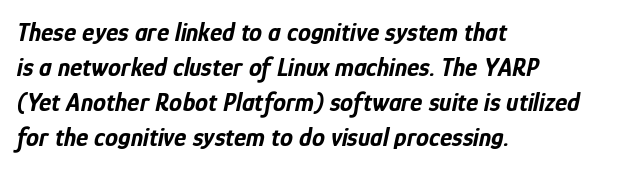
Descenders are the only things crossing below the line. Does the lettering tilt? It does — this is italic. The line-height multiplier appears to be the usual default. Typeset ragged right — the left edge is the straight one. These lines carry a lot of weight — the face is fully bold. Default kerning and tracking; the words read as compact shapes.
